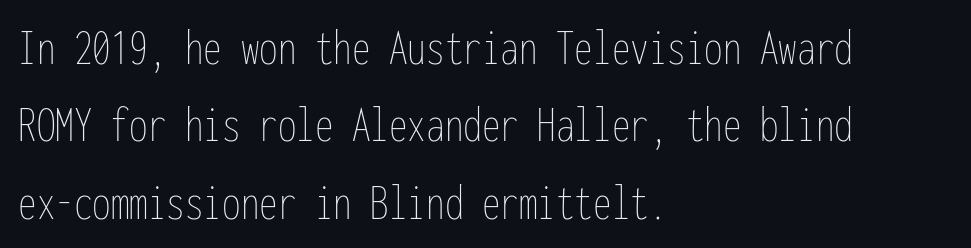
The image shows 53 px thin, condensed type, upright, monospaced; set left-aligned, normal line spacing (1.46x), normal letter spacing, not underlined; low stroke contrast and a medium x-height.
